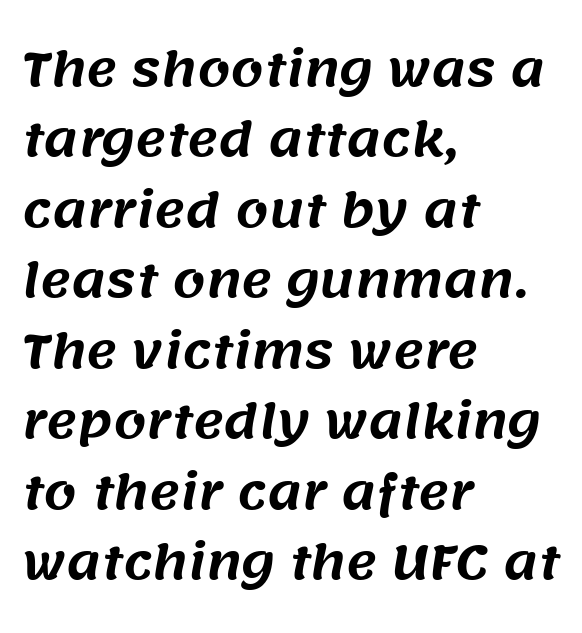
Q: Is the typeface a serif or a sans-serif typeface? A: Sans-serif.
Q: Is the text underlined? A: No.
Q: How is the paragraph aligned? A: Left-aligned.
Q: Is the spacing between letters normal or unusually wide? A: Normal.
Q: Is the spacing between lines tight, normal or loose? A: Normal.
Q: Width (condensed, normal, or wide)? A: Normal.
Q: Stroke contrast? A: Medium.
Q: x-height? A: Large.
Q: Monospaced? A: No.
